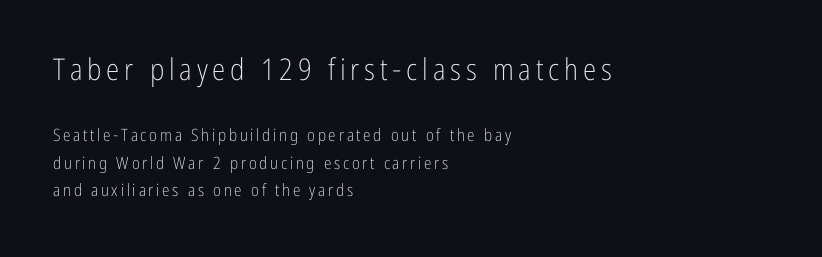
Q: Is the text bold? A: No.
Q: Is the text italic (slanted)? A: No, it is upright.
Q: Is the typeface a serif or a sans-serif typeface? A: Sans-serif.
Q: Is the text underlined? A: No.
Q: How is the paragraph aligned? A: Left-aligned.
Q: Is the spacing between lines tight, normal or loose? A: Normal.
Q: Which block of text is set in a larger size, the first (top) or the second (bottom)? A: The first (top) one.
Q: Width (condensed, normal, or wide)? A: Condensed.
Q: Stroke contrast? A: Low.
Q: x-height? A: Medium.
Q: Monospaced? A: No.
